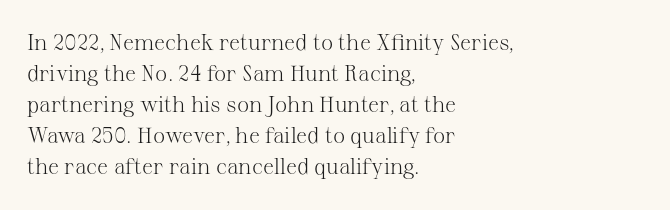
The image shows 22 px text type, upright; set left-aligned, normal line spacing (1.41x), normal letter spacing, not underlined.
